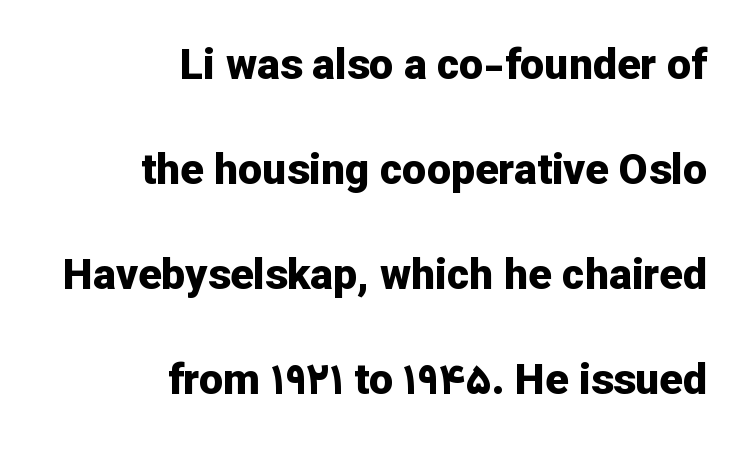
Q: Is the text bold? A: Yes.
Q: Is the text italic (slanted)? A: No, it is upright.
Q: Is the typeface a serif or a sans-serif typeface? A: Sans-serif.
Q: Is the text underlined? A: No.
Q: How is the paragraph aligned? A: Right-aligned.
Q: Is the spacing between letters normal or unusually wide? A: Normal.
Q: Is the spacing between lines tight, normal or loose? A: Loose.
Q: Width (condensed, normal, or wide)? A: Normal.
Q: Stroke contrast? A: Low.
Q: x-height? A: Medium.
Q: Monospaced? A: No.
